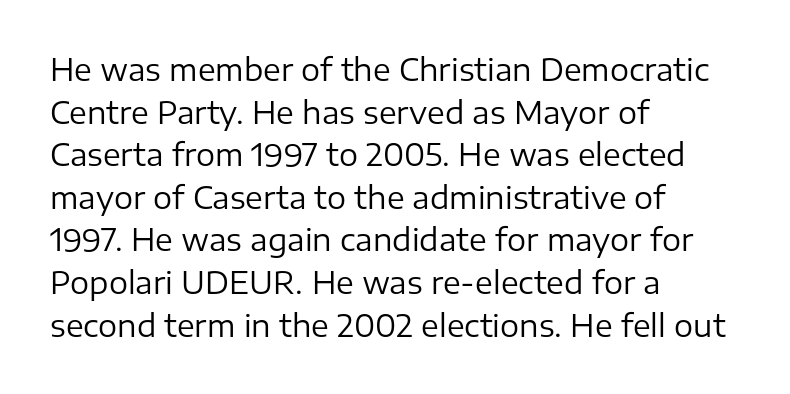
{"serif": "no", "italic": "no", "bold": "no", "weight": "regular", "width": "normal", "stroke_contrast": "low", "x_height": "medium", "monospaced": "no", "underline": "no", "align": "left", "line_spacing": "normal", "line_spacing_ratio": 1.42, "letter_spacing": "normal", "letter_spacing_em": 0.0, "glyph_px": 30}
